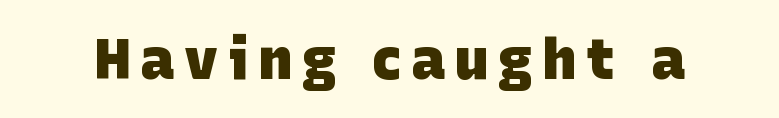
Q: Is the text bold? A: Yes.
Q: Is the typeface a serif or a sans-serif typeface? A: Sans-serif.
Q: Is the text underlined? A: No.
Q: Width (condensed, normal, or wide)? A: Normal.
Q: Stroke contrast? A: Low.
Q: x-height? A: Large.
Q: Monospaced? A: No.
